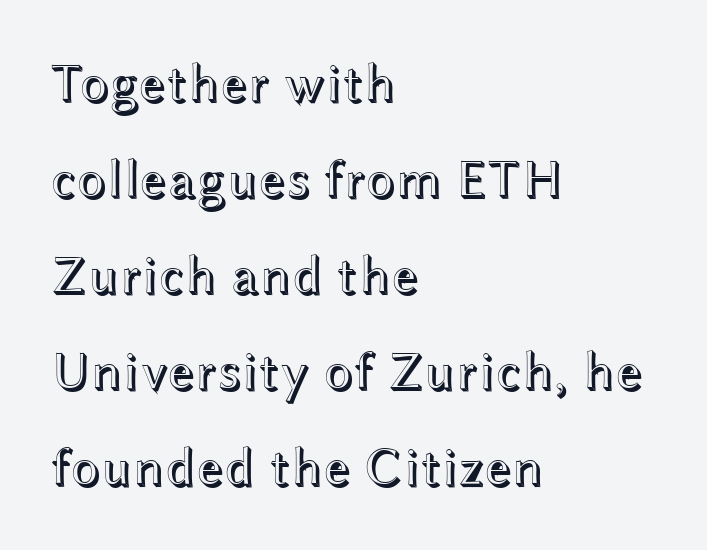
The image shows 54 px wide type, upright; set left-aligned, line spacing 1.78x, normal letter spacing, not underlined; a medium x-height.
